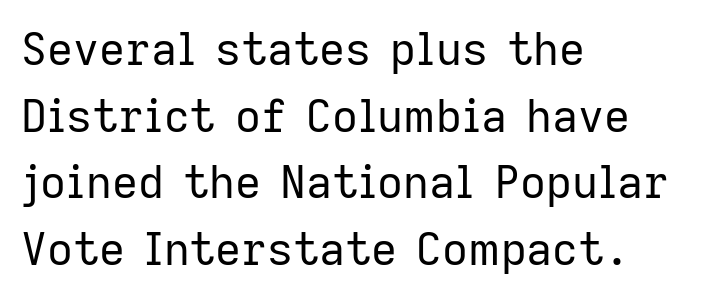
The image shows 45 px regular-weight sans-serif type, upright; set left-aligned, normal line spacing (1.48x), normal letter spacing, not underlined; low stroke contrast and a medium x-height.
